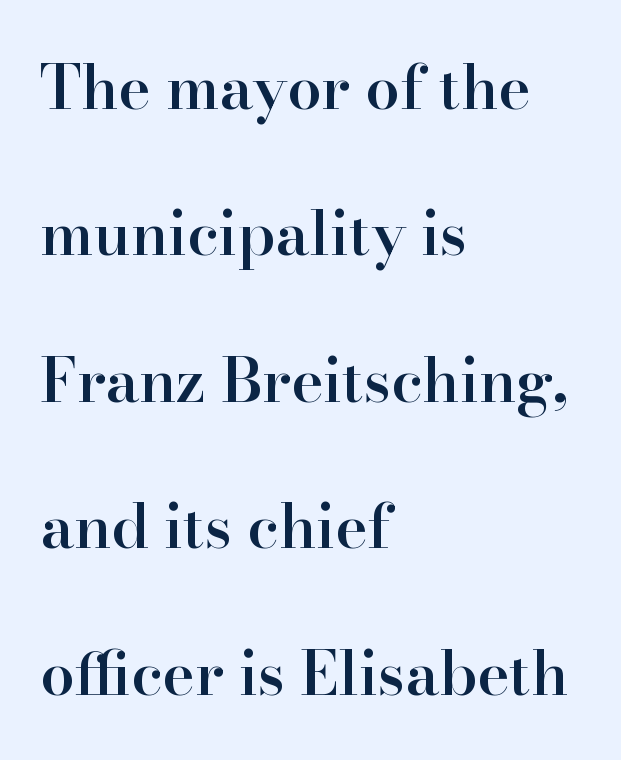
Q: Is the text bold? A: Semi-bold.
Q: Is the text italic (slanted)? A: No, it is upright.
Q: Is the typeface a serif or a sans-serif typeface? A: Serif.
Q: Is the text underlined? A: No.
Q: How is the paragraph aligned? A: Left-aligned.
Q: Is the spacing between letters normal or unusually wide? A: Normal.
Q: Is the spacing between lines tight, normal or loose? A: Loose.
Q: Width (condensed, normal, or wide)? A: Normal.
Q: Stroke contrast? A: High.
Q: x-height? A: Small.
Q: Monospaced? A: No.
